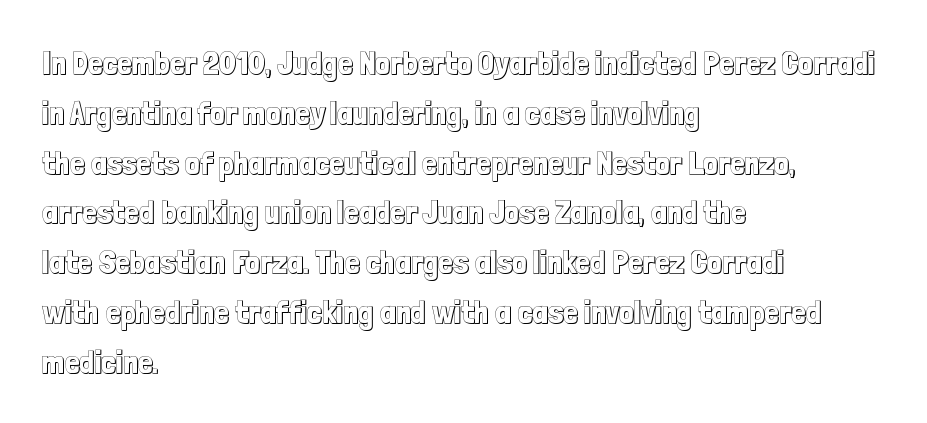
Spacing verdict: proportional, widths tailored to each character. Nothing unusual about the tracking: characters are spaced as the font intends. Horizontal bands of white between lines are of average thickness. Check the space under the baseline: it is left empty. Notice how the passage keeps a crisp vertical edge on the left only. Italic? Not at all — the glyphs are vertical.
